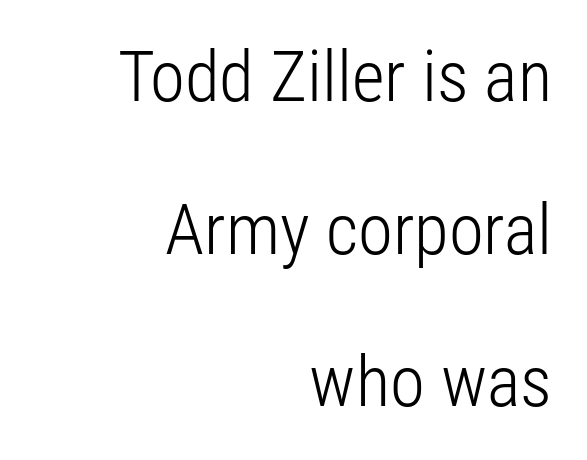
Posture: straight, roman, zero tilt. A clean baseline with only descenders dipping below it. Nothing unusual about the tracking: characters are spaced as the font intends. No extra ink here — the face is not bold.
